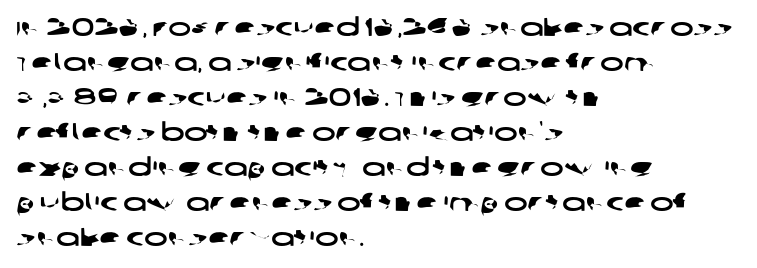
Q: Is the text underlined? A: No.
Q: How is the paragraph aligned? A: Left-aligned.
Q: Is the spacing between letters normal or unusually wide? A: Normal.
Q: Is the spacing between lines tight, normal or loose? A: Normal.
